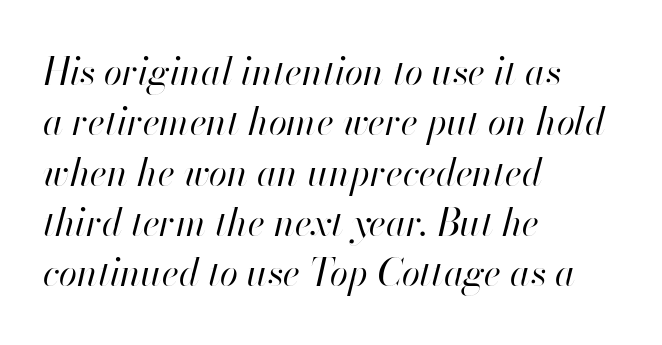
The image shows 37 px regular-weight type, italic (leaning right); set left-aligned, normal line spacing (1.36x), normal letter spacing, not underlined; high stroke contrast and a small x-height.
